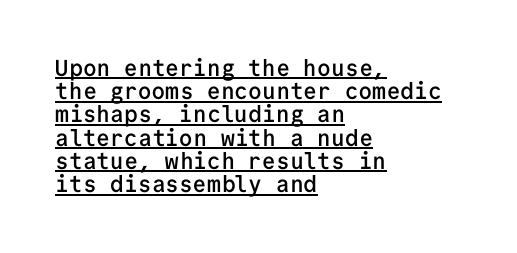
{"italic": "no", "bold": "semi", "underline": "yes", "align": "left", "line_spacing": "tight", "line_spacing_ratio": 1.01, "letter_spacing": "normal", "letter_spacing_em": 0.0, "glyph_px": 23}
